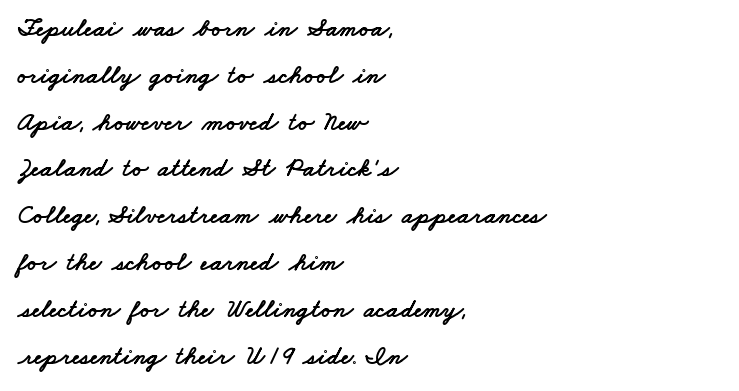
Q: Is the text underlined? A: No.
Q: How is the paragraph aligned? A: Left-aligned.
Q: Is the spacing between letters normal or unusually wide? A: Normal.
